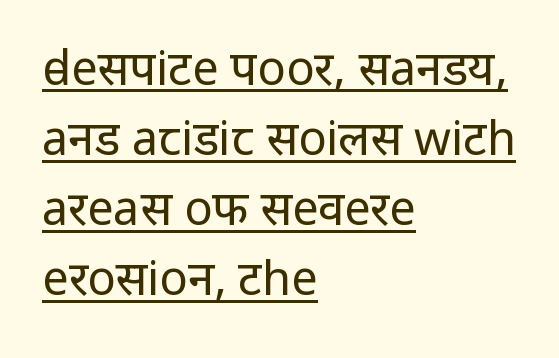
{"serif": "no", "italic": "no", "bold": "no", "weight": "regular", "width": "normal", "stroke_contrast": "low", "x_height": "medium", "monospaced": "no", "underline": "yes", "align": "left", "line_spacing": "normal", "line_spacing_ratio": 1.49, "letter_spacing": "normal", "letter_spacing_em": 0.0, "glyph_px": 47}
